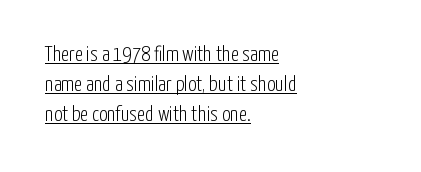
Q: Is the text bold? A: No.
Q: Is the text italic (slanted)? A: No, it is upright.
Q: Is the text underlined? A: Yes.
Q: How is the paragraph aligned? A: Left-aligned.
Q: Is the spacing between letters normal or unusually wide? A: Normal.
Q: Is the spacing between lines tight, normal or loose? A: Normal.
